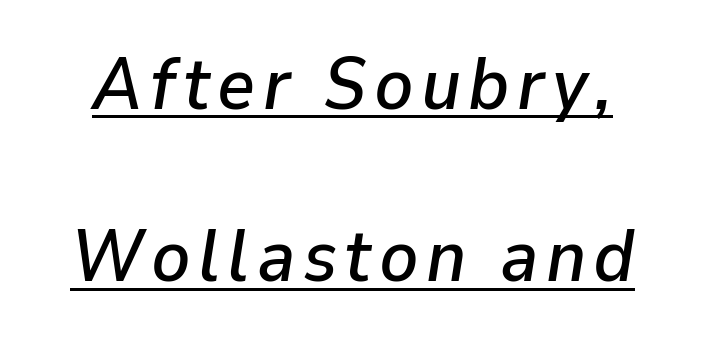
Q: Is the text italic (slanted)? A: Yes, it leans right by about 9 degrees.
Q: Is the text underlined? A: Yes.
Q: Is the spacing between lines tight, normal or loose? A: Loose.
Q: Width (condensed, normal, or wide)? A: Normal.
Q: Stroke contrast? A: Low.
Q: x-height? A: Medium.
Q: Monospaced? A: No.
